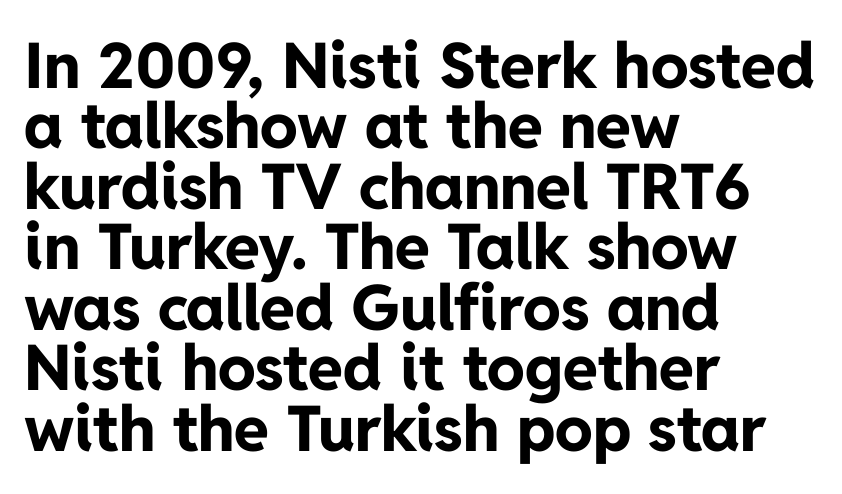
{"serif": "no", "italic": "no", "bold": "yes", "weight": "bold", "width": "normal", "stroke_contrast": "low", "x_height": "medium", "monospaced": "no", "underline": "no", "align": "left", "line_spacing": "tight", "line_spacing_ratio": 0.96, "letter_spacing": "normal", "letter_spacing_em": 0.0, "glyph_px": 63}
